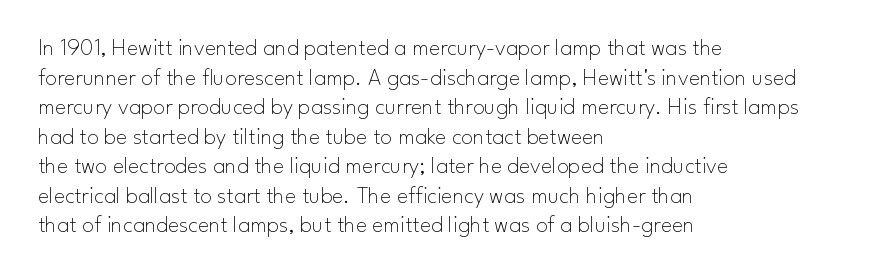
The image shows 24 px text type, upright; set left-aligned, line spacing 1.23x, normal letter spacing, not underlined.
